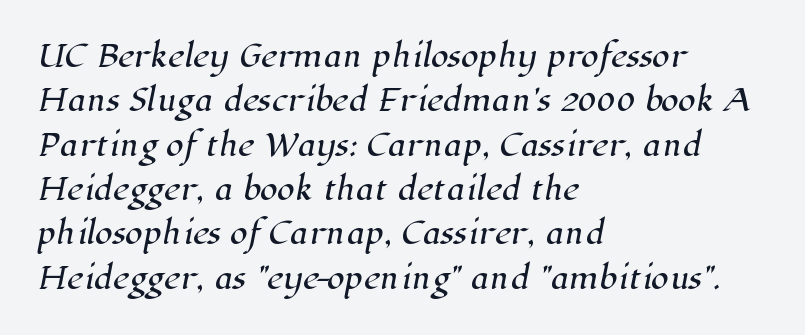
The image shows 29 px serif type; set left-aligned, normal line spacing (1.53x), normal letter spacing, not underlined; high stroke contrast and a medium x-height.
